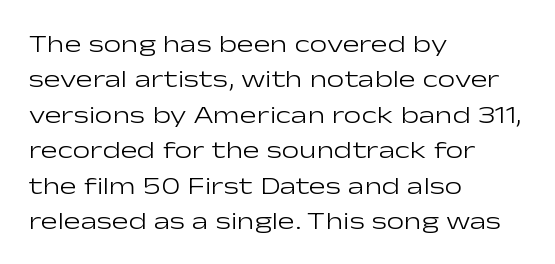
Q: Is the text bold? A: No.
Q: Is the text italic (slanted)? A: No, it is upright.
Q: Is the text underlined? A: No.
Q: How is the paragraph aligned? A: Left-aligned.
Q: Is the spacing between letters normal or unusually wide? A: Normal.
Q: Is the spacing between lines tight, normal or loose? A: Normal.
